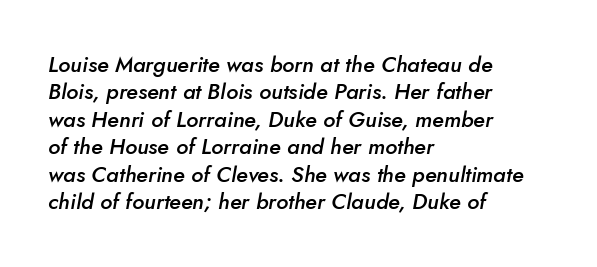
The image shows 22 px text type, italic (leaning right); set left-aligned, normal line spacing (1.25x), normal letter spacing, not underlined.
